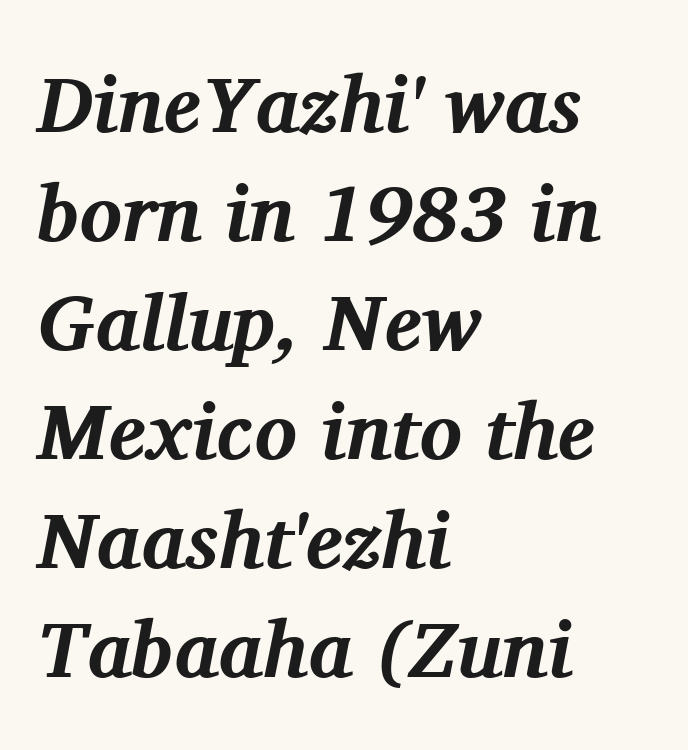
Q: Is the text bold? A: Yes.
Q: Is the text italic (slanted)? A: Yes, it leans right by about 11 degrees.
Q: Is the typeface a serif or a sans-serif typeface? A: Serif.
Q: Is the text underlined? A: No.
Q: How is the paragraph aligned? A: Left-aligned.
Q: Is the spacing between letters normal or unusually wide? A: Normal.
Q: Is the spacing between lines tight, normal or loose? A: Normal.
Q: Width (condensed, normal, or wide)? A: Normal.
Q: Stroke contrast? A: Medium.
Q: x-height? A: Medium.
Q: Monospaced? A: No.
